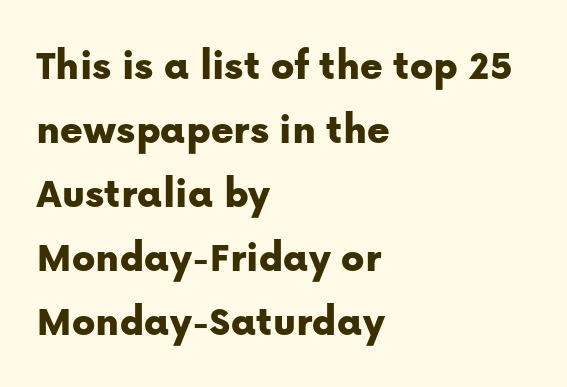
Q: Is the text italic (slanted)? A: No, it is upright.
Q: Is the typeface a serif or a sans-serif typeface? A: Sans-serif.
Q: Is the text underlined? A: No.
Q: How is the paragraph aligned? A: Left-aligned.
Q: Is the spacing between letters normal or unusually wide? A: Normal.
Q: Is the spacing between lines tight, normal or loose? A: Normal.
Q: Width (condensed, normal, or wide)? A: Normal.
Q: Stroke contrast? A: Low.
Q: x-height? A: Medium.
Q: Monospaced? A: No.
